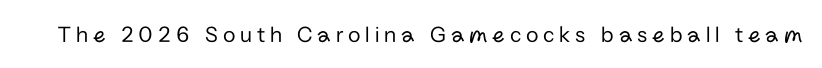
It's the straight-up-and-down kind of type. No extra ink here — the face is not bold. Descender tails drop into unmarked territory. Short note: letters widely spaced.
